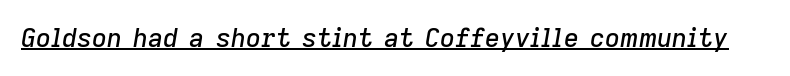
The image shows 26 px text type, italic (leaning right); set normal letter spacing, underlined.
